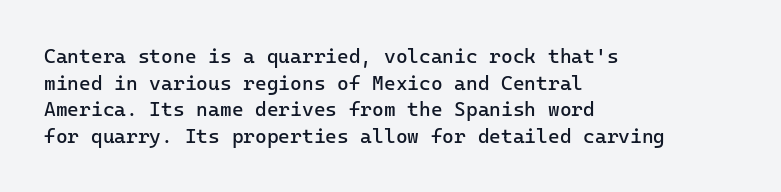
Q: Is the text bold? A: No.
Q: Is the text italic (slanted)? A: No, it is upright.
Q: Is the text underlined? A: No.
Q: How is the paragraph aligned? A: Left-aligned.
Q: Is the spacing between letters normal or unusually wide? A: Normal.
Q: Is the spacing between lines tight, normal or loose? A: Normal.
